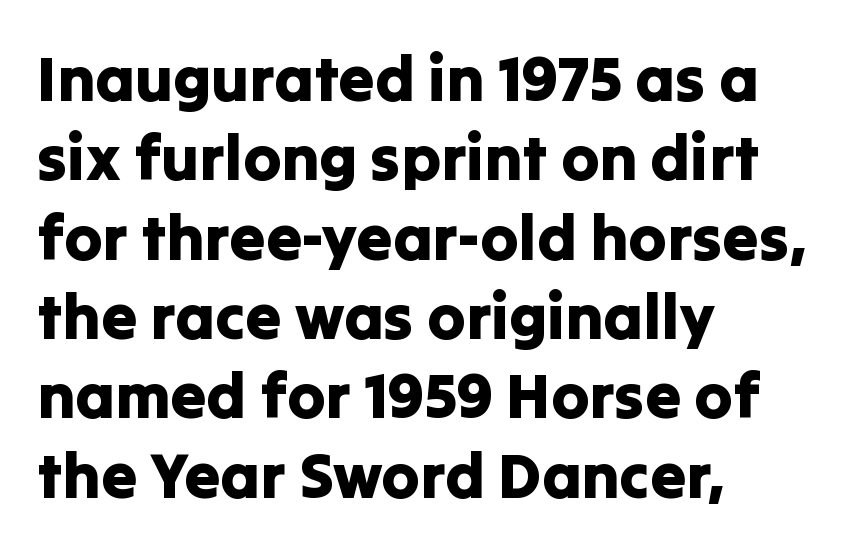
{"serif": "no", "italic": "no", "width": "normal", "stroke_contrast": "low", "x_height": "medium", "monospaced": "no", "underline": "no", "align": "left", "line_spacing_ratio": 1.24, "letter_spacing": "normal", "letter_spacing_em": 0.0, "glyph_px": 64}
